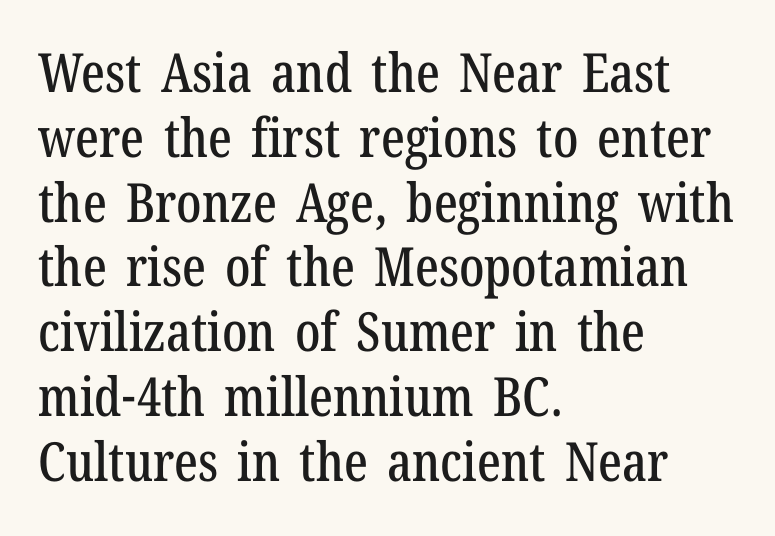
Nope, not italic — everything's standing straight. The space directly below the letters is spotless. Character widths vary here, with narrow letters taking less room than wide ones. The letterforms sit shoulder to shoulder at normal distance. Typographically, this falls in the serif category. Line beginnings align vertically; line endings do not.
